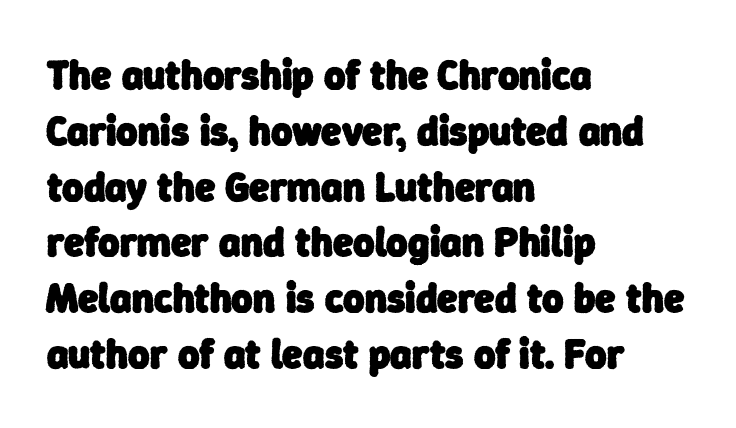
The image shows 41 px heavy sans-serif type; set left-aligned, normal line spacing (1.36x), normal letter spacing, not underlined; low stroke contrast and a medium x-height.
